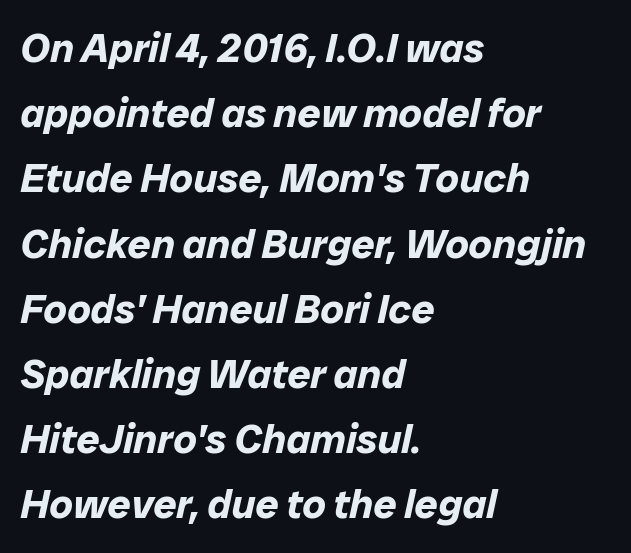
The image shows 41 px bold type, italic (leaning right); set left-aligned, normal line spacing (1.59x), normal letter spacing, not underlined; low stroke contrast and a medium x-height.
